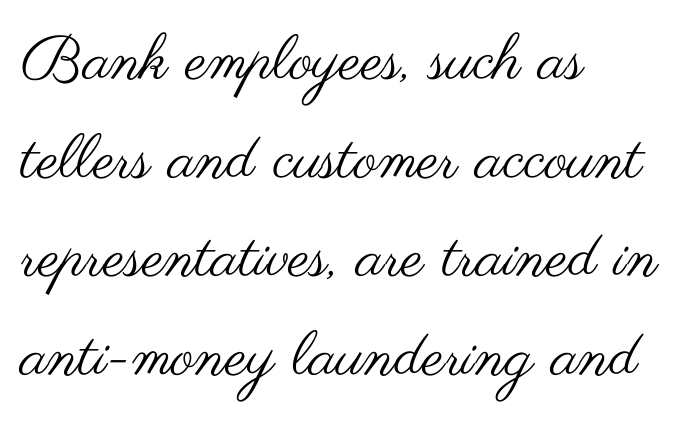
{"serif": "no", "bold": "no", "weight": "regular", "width": "wide", "stroke_contrast": "medium", "x_height": "small", "monospaced": "no", "underline": "no", "align": "left", "line_spacing": "normal", "line_spacing_ratio": 1.59, "letter_spacing": "normal", "letter_spacing_em": 0.0, "glyph_px": 62}
